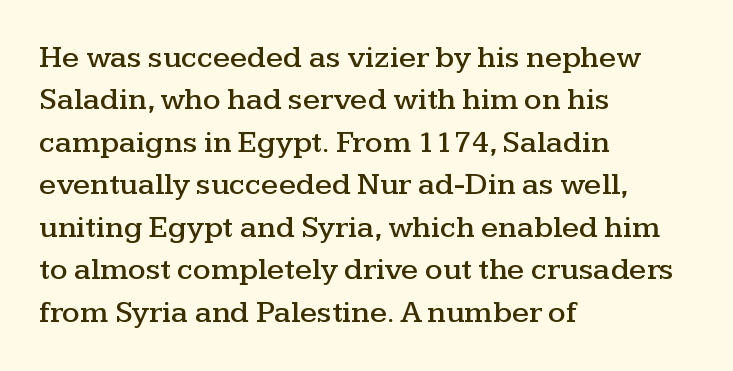
{"serif": "yes", "italic": "no", "width": "wide", "stroke_contrast": "medium", "x_height": "medium", "monospaced": "no", "underline": "no", "align": "left", "line_spacing": "normal", "line_spacing_ratio": 1.37, "letter_spacing": "normal", "letter_spacing_em": 0.0, "glyph_px": 31}
